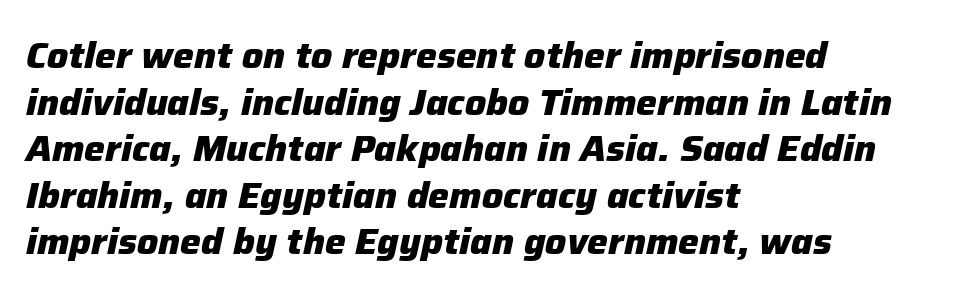
Strokes here are thick enough to call this a true bold. The specimen omits any rule beneath the text block's lines. In terms of posture, this sample is oblique. Is the letter spacing exaggerated? No — it looks like the ordinary default.
